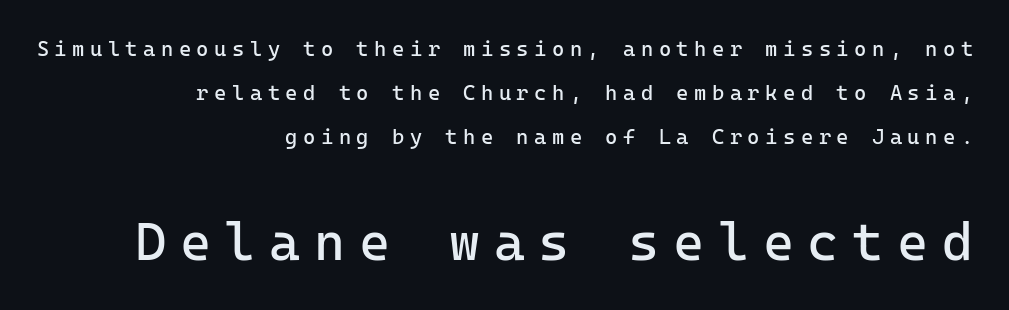
Q: Is the text bold? A: No.
Q: Is the text italic (slanted)? A: No, it is upright.
Q: Is the typeface a serif or a sans-serif typeface? A: Sans-serif.
Q: Is the text underlined? A: No.
Q: How is the paragraph aligned? A: Right-aligned.
Q: Is the spacing between letters normal or unusually wide? A: Unusually wide.
Q: Is the spacing between lines tight, normal or loose? A: Loose.
Q: Which block of text is set in a larger size, the first (top) or the second (bottom)? A: The second (bottom) one.
Q: Width (condensed, normal, or wide)? A: Normal.
Q: Stroke contrast? A: Low.
Q: x-height? A: Medium.
Q: Monospaced? A: Yes.
